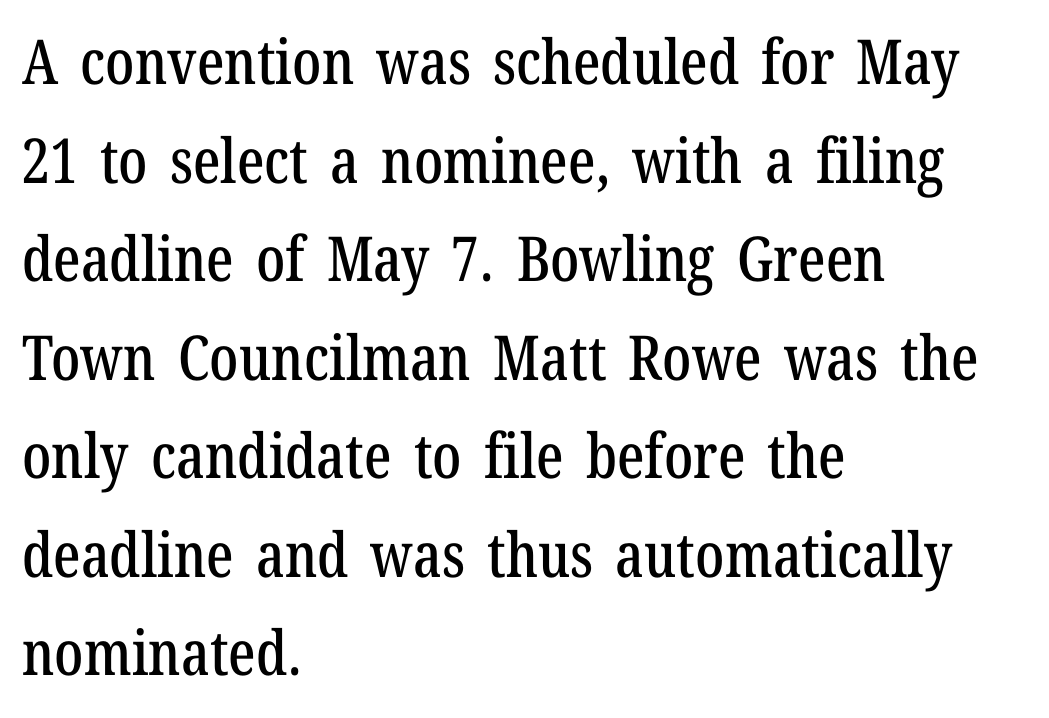
A typesetter would call this zero additional tracking. Line beginnings align vertically; line endings do not. Vertical strokes here are truly vertical. The passage shown is typed in a proportional face where columns would drift. Interline gaps are of average width in this sample. Letters rest on an invisible, unmarked baseline.
